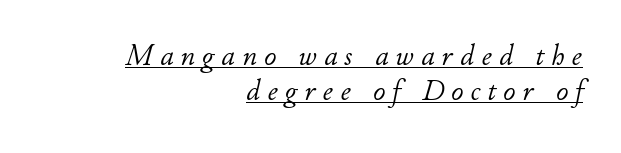
{"italic": "yes", "lean": "right", "slant_degrees": 11, "bold": "no", "weight": "light", "width": "normal", "stroke_contrast": "low", "x_height": "small", "monospaced": "no", "underline": "yes", "align": "right", "line_spacing_ratio": 1.17, "letter_spacing": "wide", "letter_spacing_em": 0.24, "glyph_px": 30}
